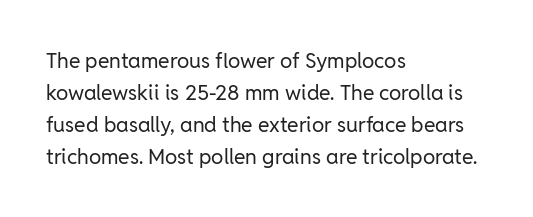
Q: Is the text bold? A: No.
Q: Is the text italic (slanted)? A: No, it is upright.
Q: Is the text underlined? A: No.
Q: How is the paragraph aligned? A: Left-aligned.
Q: Is the spacing between letters normal or unusually wide? A: Normal.
Q: Is the spacing between lines tight, normal or loose? A: Normal.
